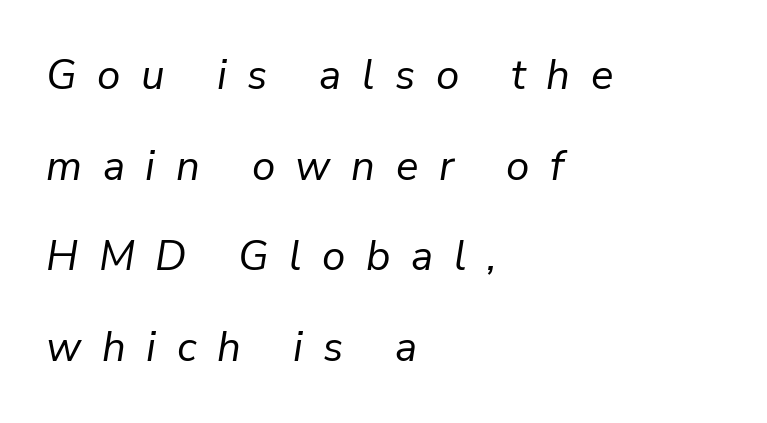
Visually the block forms a straight wall on the left and a jagged coastline on the right. The foot of each line stays bare and open. Honestly, the letter spacing is so wide it's the main thing you notice. The whole block is typeset with a tilt. This sample has the flowing, uneven cadence of proportional lettering.
